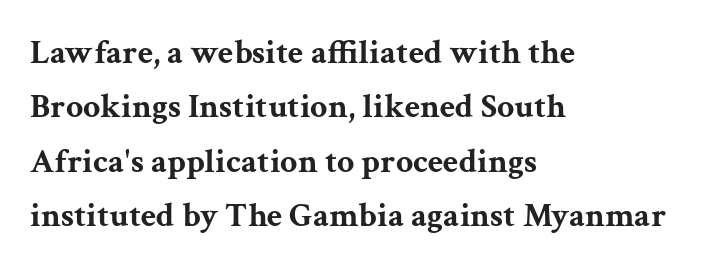
Q: Is the text bold? A: Yes.
Q: Is the text italic (slanted)? A: No, it is upright.
Q: Is the typeface a serif or a sans-serif typeface? A: Serif.
Q: Is the text underlined? A: No.
Q: How is the paragraph aligned? A: Left-aligned.
Q: Is the spacing between letters normal or unusually wide? A: Normal.
Q: Is the spacing between lines tight, normal or loose? A: Normal.
Q: Width (condensed, normal, or wide)? A: Wide.
Q: Stroke contrast? A: Medium.
Q: x-height? A: Medium.
Q: Monospaced? A: No.
